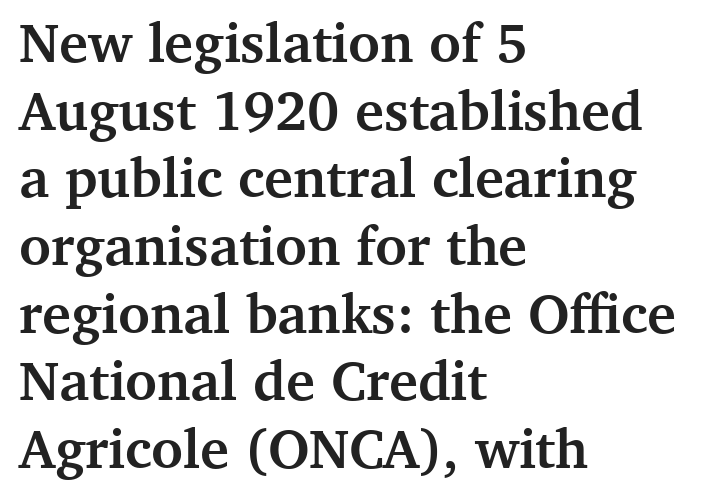
Q: Is the text bold? A: Yes.
Q: Is the text italic (slanted)? A: No, it is upright.
Q: Is the typeface a serif or a sans-serif typeface? A: Serif.
Q: Is the text underlined? A: No.
Q: How is the paragraph aligned? A: Left-aligned.
Q: Is the spacing between letters normal or unusually wide? A: Normal.
Q: Width (condensed, normal, or wide)? A: Normal.
Q: Stroke contrast? A: Medium.
Q: x-height? A: Medium.
Q: Monospaced? A: No.
